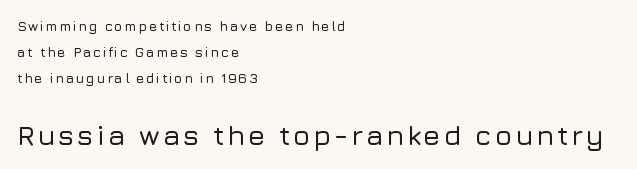
Unlike italic type, these characters show no tilt at all. If you squint, the bottom block still reads clearly — it's the larger of the two. The baseline area is clear. Character widths vary here, with narrow letters taking less room than wide ones. The typeface chosen for these lines omits serifs.
